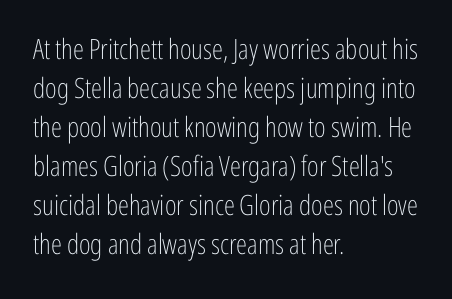
Students, note that the glyphs here touch the page at normal intervals. Proportional: the letters do not fall into vertical columns. These lines stack with their left ends in a neat column. Does the leading feel generous? No, just average. Every character sits straight up, as roman type does.
